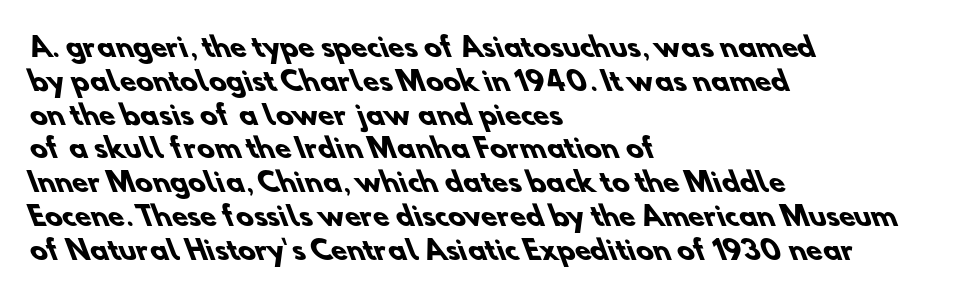
{"bold": "yes", "underline": "no", "align": "left", "line_spacing": "normal", "line_spacing_ratio": 1.3, "letter_spacing": "normal", "letter_spacing_em": 0.0, "glyph_px": 26}
